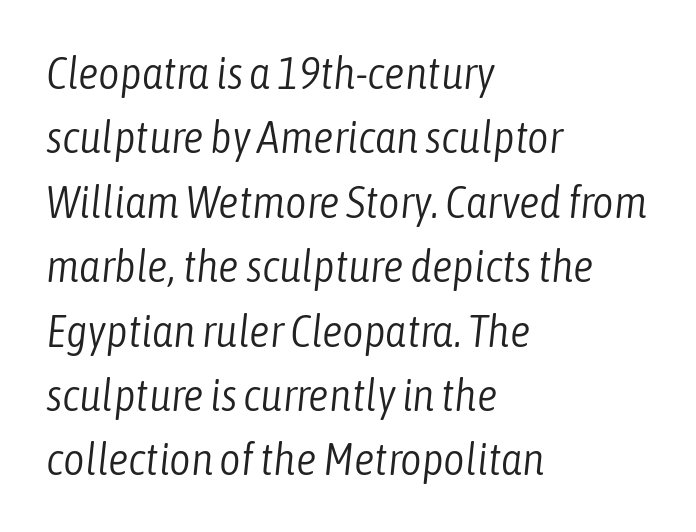
The image shows 46 px light, condensed type, italic (leaning right); set left-aligned, normal line spacing (1.4x), normal letter spacing, not underlined; low stroke contrast and a medium x-height.
